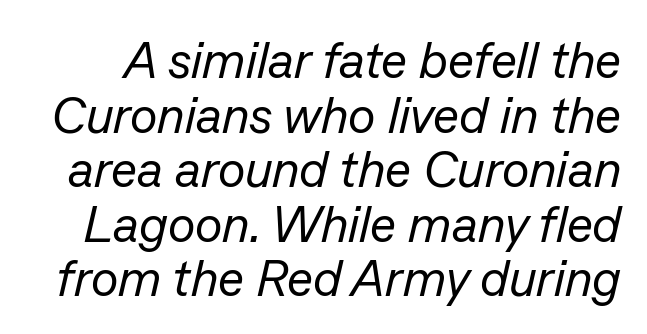
Caption: standard tracking, unaltered. Just letters on the line, the space beneath them empty. When letters slant like this, we call the style italic. Do the characters align in a grid? No, the font is proportional.
